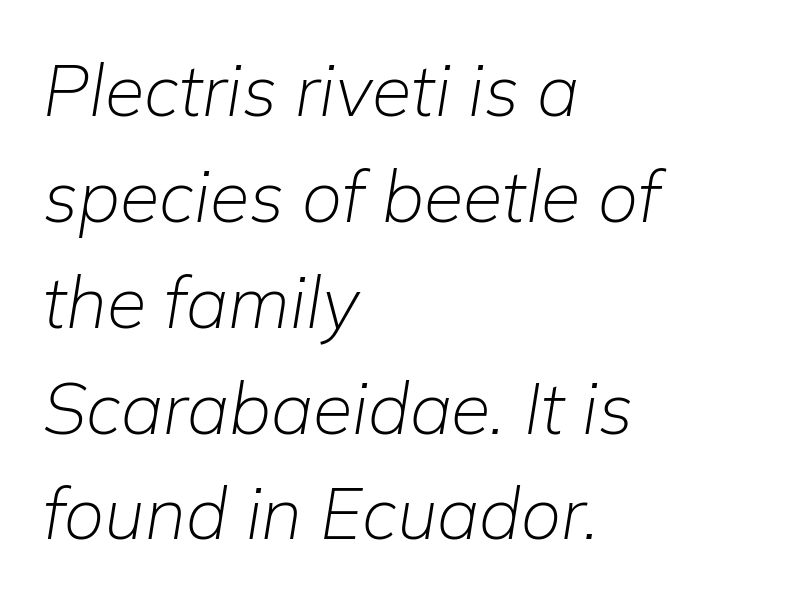
The image shows 72 px light type, italic (leaning right); set left-aligned, normal line spacing (1.47x), normal letter spacing, not underlined; low stroke contrast and a medium x-height.
